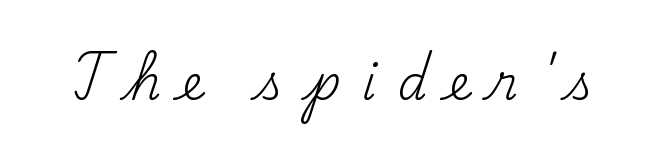
The image shows 47 px regular-weight serif type; set unusually wide letter spacing (+0.46 em), not underlined; medium stroke contrast and a small x-height.
